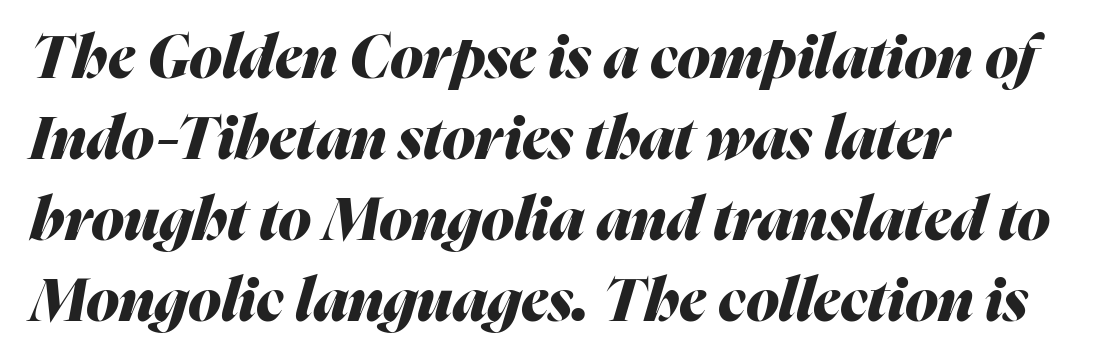
{"italic": "yes", "lean": "right", "slant_degrees": 16, "bold": "yes", "weight": "heavy", "width": "normal", "stroke_contrast": "medium", "x_height": "medium", "monospaced": "no", "underline": "no", "align": "left", "line_spacing": "normal", "line_spacing_ratio": 1.35, "letter_spacing": "normal", "letter_spacing_em": 0.0, "glyph_px": 60}
